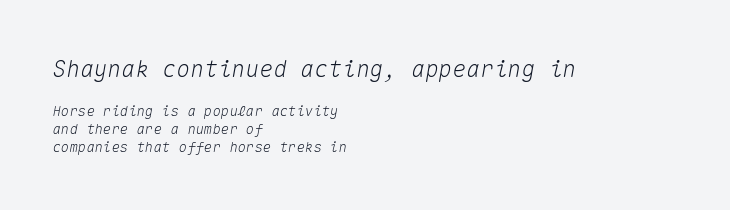
Nobody touched the tracking dial on this one. Character size in the leading block exceeds that of the trailing block. Each row of text sits above clean, open space. These lines stack with their left ends in a neat column. Notice how the stems are inclined rather than vertical — that's the hallmark of italics.
